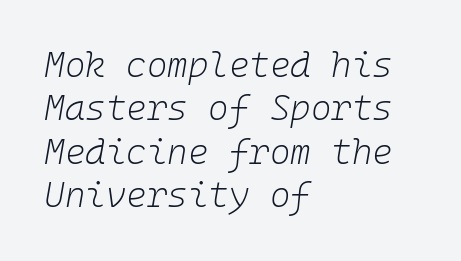
Note the uniform advance width — an 'i' takes as much space as an 'm'. Italic: yes, the glyphs are oblique. Weight: regular or lighter. Honestly, there is no underline to notice here at all. These lines keep a tight, regular rhythm from letter to letter. Typeset ragged right — the left edge is the straight one.
